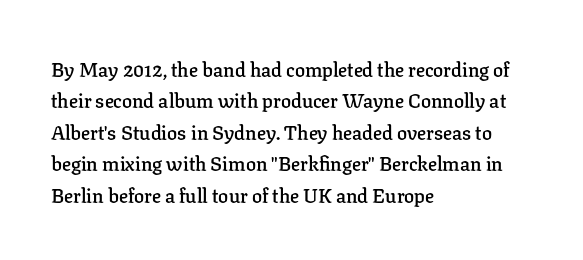
Q: Is the text bold? A: Semi-bold.
Q: Is the text italic (slanted)? A: No, it is upright.
Q: Is the text underlined? A: No.
Q: How is the paragraph aligned? A: Left-aligned.
Q: Is the spacing between letters normal or unusually wide? A: Normal.
Q: Is the spacing between lines tight, normal or loose? A: Normal.
